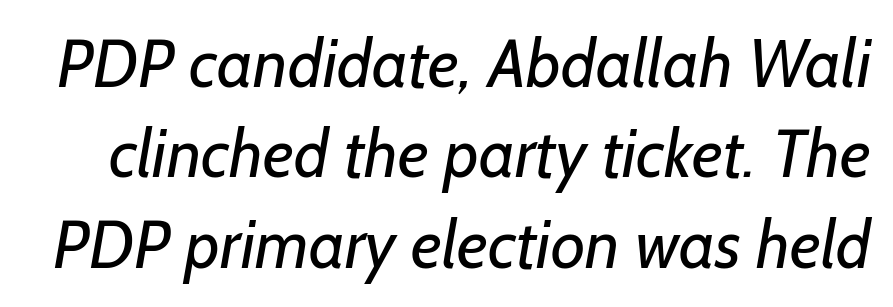
You can tell from the bare stems that sans-serif type was used. Quick note: interline space is typical. Here the designer chose a conventional face with non-uniform glyph widths. The cut favours lightness, reaching ordinary text weight at its darkest. Just letters on the line, the space beneath them empty. How are the letters spaced? Ordinarily, with no added tracking.
